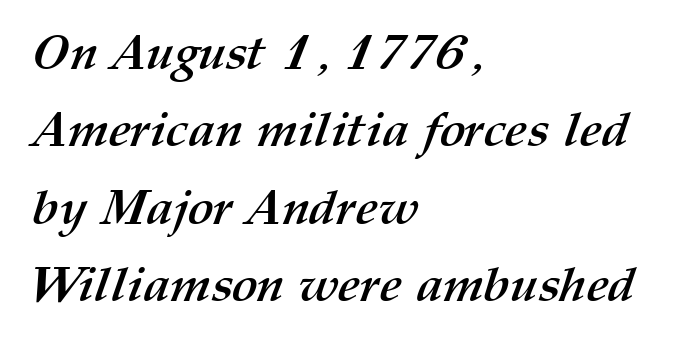
The image shows 49 px semibold type; set left-aligned, normal line spacing (1.58x), normal letter spacing, not underlined; medium stroke contrast and a medium x-height.
